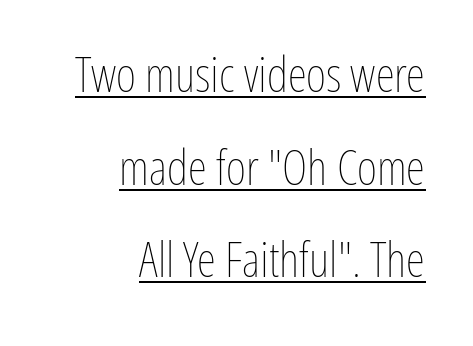
Q: Is the text bold? A: No.
Q: Is the text italic (slanted)? A: No, it is upright.
Q: Is the text underlined? A: Yes.
Q: How is the paragraph aligned? A: Right-aligned.
Q: Is the spacing between letters normal or unusually wide? A: Normal.
Q: Width (condensed, normal, or wide)? A: Condensed.
Q: Stroke contrast? A: Low.
Q: x-height? A: Medium.
Q: Monospaced? A: No.
